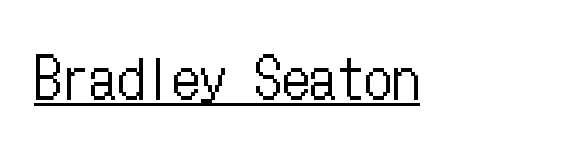
{"italic": "no", "bold": "no", "weight": "regular", "width": "condensed", "stroke_contrast": "low", "x_height": "medium", "underline": "yes", "letter_spacing": "normal", "letter_spacing_em": 0.0, "glyph_px": 55}
